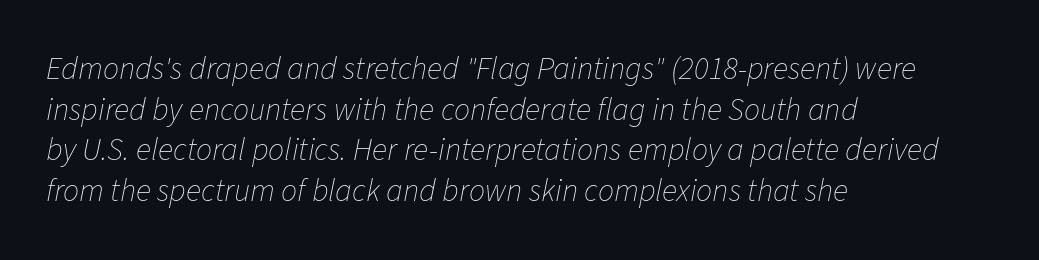
The image shows 32 px thin type, italic (leaning right); set left-aligned, normal line spacing (1.27x), normal letter spacing, not underlined; low stroke contrast and a medium x-height.
